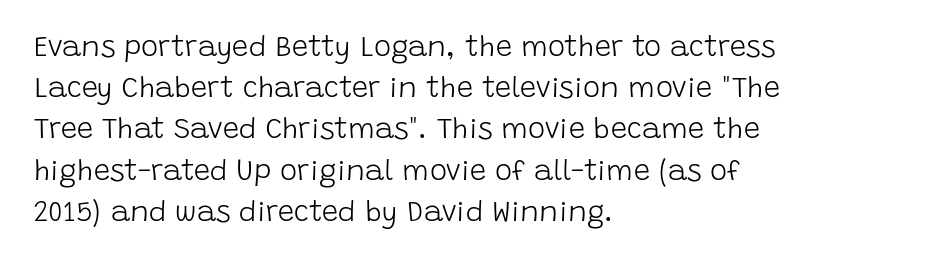
Q: Is the text bold? A: No.
Q: Is the text italic (slanted)? A: No, it is upright.
Q: Is the typeface a serif or a sans-serif typeface? A: Sans-serif.
Q: Is the text underlined? A: No.
Q: How is the paragraph aligned? A: Left-aligned.
Q: Is the spacing between letters normal or unusually wide? A: Normal.
Q: Is the spacing between lines tight, normal or loose? A: Normal.
Q: Width (condensed, normal, or wide)? A: Normal.
Q: Stroke contrast? A: Low.
Q: x-height? A: Large.
Q: Monospaced? A: No.
